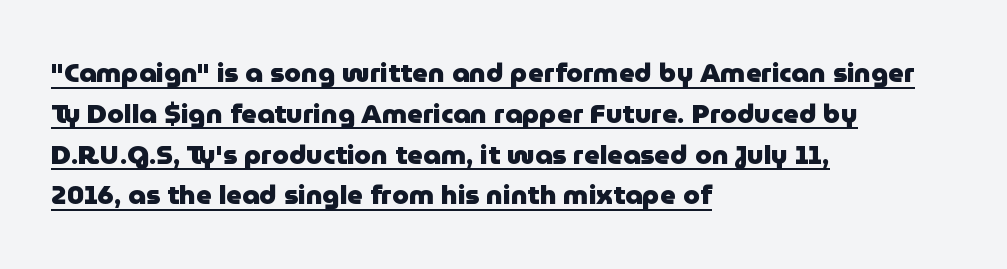
{"italic": "no", "bold": "yes", "underline": "yes", "align": "left", "line_spacing": "normal", "line_spacing_ratio": 1.51, "letter_spacing": "normal", "letter_spacing_em": 0.0, "glyph_px": 27}
